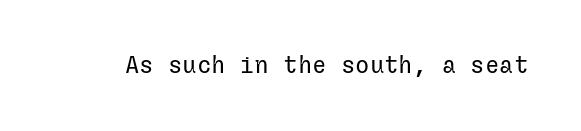
The image shows 24 px text type, upright; set normal letter spacing, not underlined.
